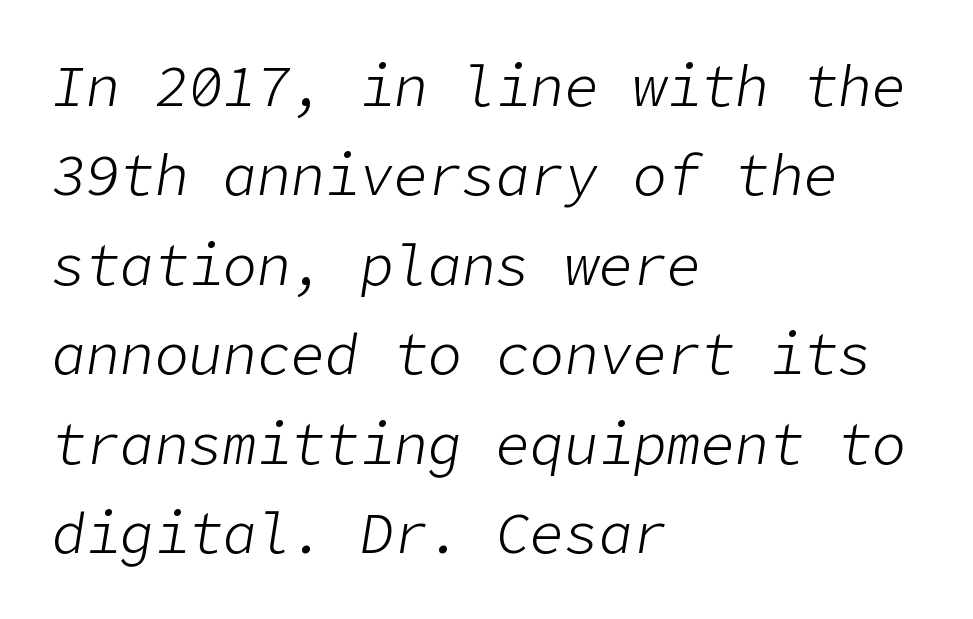
Each stroke keeps to a modest, everyday thickness or less. The passage shown has conventional tracking throughout. The paragraph has a hard left edge and a soft right edge. Only glyphs here, with clear space below each row. Notice how the stems are inclined rather than vertical — that's the hallmark of italics.
